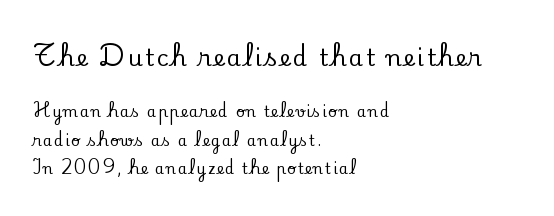
Vertically, the passage feels expansive, rows floating well apart. In terms of posture, this sample is upright. The strip under each line holds only bare page. The emphasis by scale lands on block number one, above.
